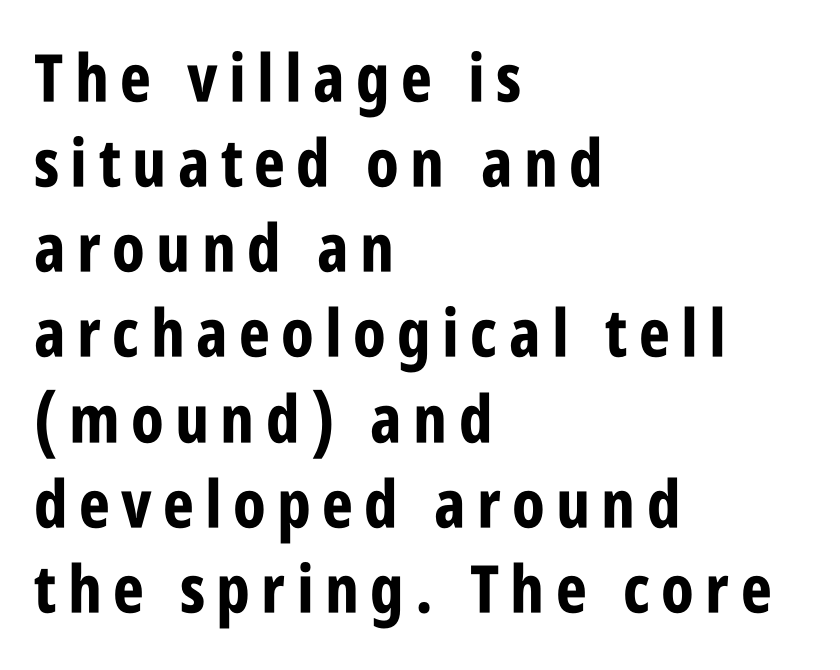
The image shows 66 px bold, condensed sans-serif type, upright; set left-aligned, normal line spacing (1.29x), not underlined; low stroke contrast and a large x-height.
